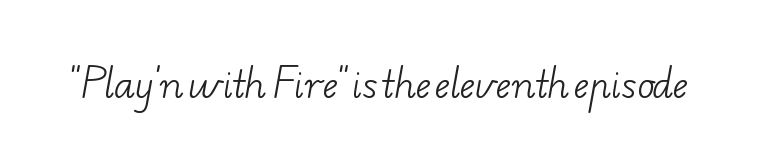
{"serif": "yes", "bold": "no", "weight": "light", "width": "wide", "stroke_contrast": "low", "x_height": "small", "monospaced": "no", "underline": "no", "letter_spacing": "normal", "letter_spacing_em": 0.0, "glyph_px": 36}
